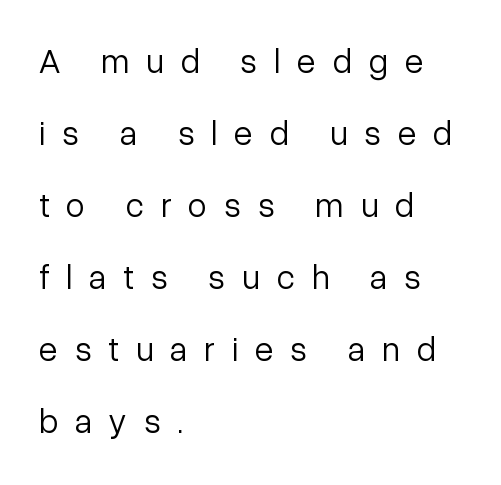
The image shows 34 px light sans-serif type, upright; set left-aligned, loose line spacing (2.12x), unusually wide letter spacing (+0.5 em), not underlined; low stroke contrast and a medium x-height.
